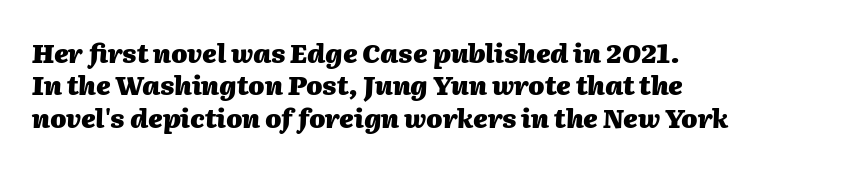
Leading: standard. This rendering uses left alignment, leaving the right contour irregular. Letters rest on an invisible, unmarked baseline. There's an unmistakable incline to the writing here.
